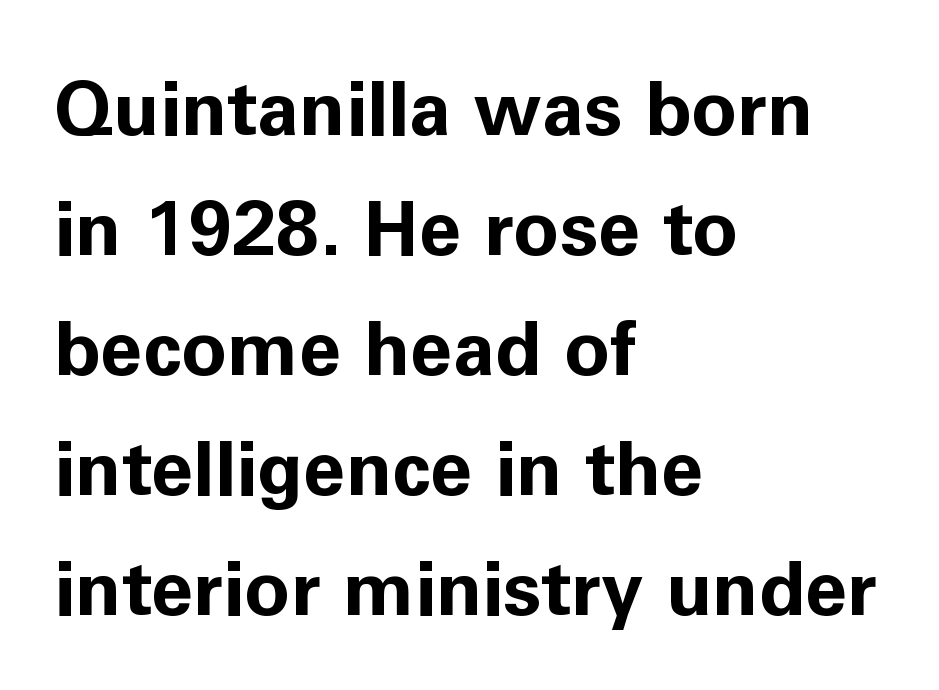
The image shows 76 px bold sans-serif type, upright; set left-aligned, normal line spacing (1.58x), normal letter spacing, not underlined; low stroke contrast and a medium x-height.
